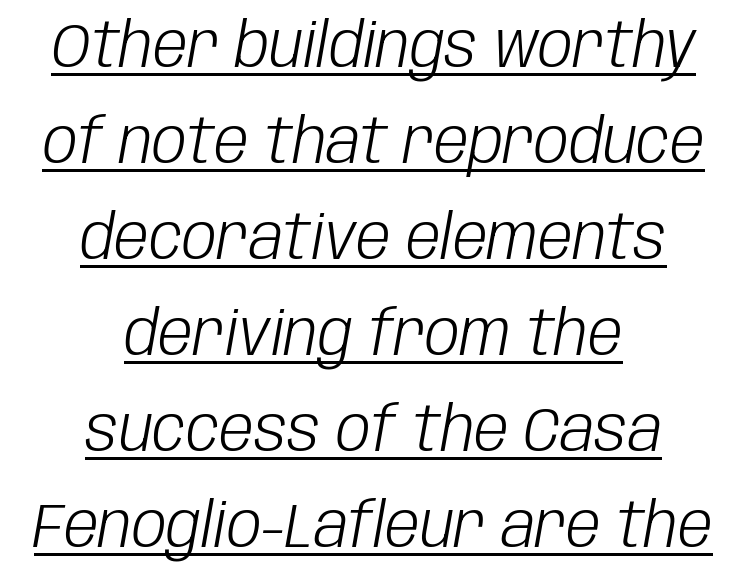
The image shows 62 px light, condensed type, italic (leaning right); set centered, normal line spacing (1.55x), normal letter spacing, underlined; low stroke contrast and a large x-height.
